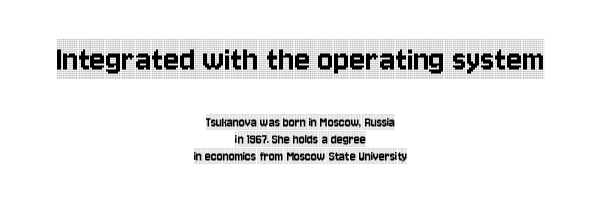
Q: Is the text italic (slanted)? A: No, it is upright.
Q: Is the typeface a serif or a sans-serif typeface? A: Serif.
Q: Is the text underlined? A: No.
Q: How is the paragraph aligned? A: Centered.
Q: Is the spacing between letters normal or unusually wide? A: Normal.
Q: Which block of text is set in a larger size, the first (top) or the second (bottom)? A: The first (top) one.
Q: Width (condensed, normal, or wide)? A: Condensed.
Q: x-height? A: Large.
Q: Monospaced? A: No.
